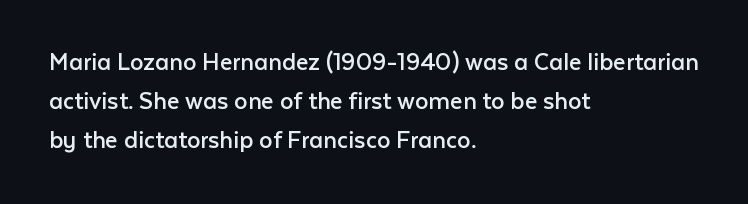
Q: Is the text bold? A: No.
Q: Is the text italic (slanted)? A: No, it is upright.
Q: Is the text underlined? A: No.
Q: How is the paragraph aligned? A: Left-aligned.
Q: Is the spacing between letters normal or unusually wide? A: Normal.
Q: Is the spacing between lines tight, normal or loose? A: Normal.
